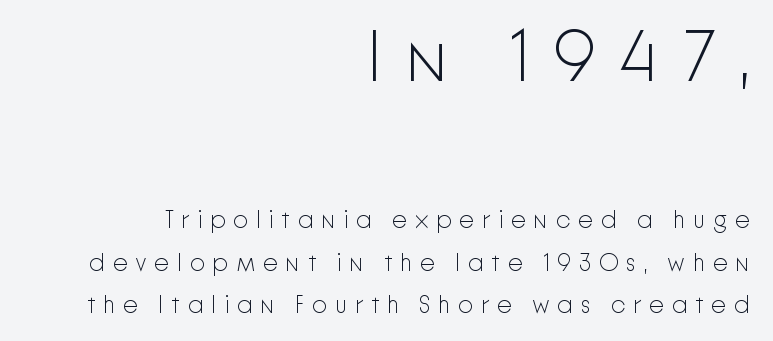
{"serif": "no", "italic": "no", "bold": "no", "weight": "light", "width": "normal", "stroke_contrast": "low", "x_height": "medium", "monospaced": "no", "underline": "no", "align": "right", "line_spacing_ratio": 1.77, "letter_spacing": "wide", "letter_spacing_em": 0.31, "larger_block": "first", "size_ratio": 3.0, "glyph_px": 72}
